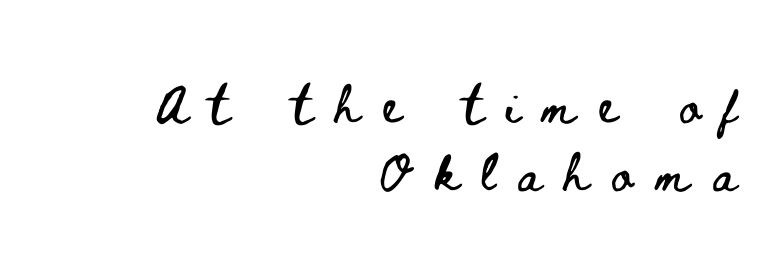
Check the space under the baseline: it is left empty. Character widths vary here, with narrow letters taking less room than wide ones. In terms of letterspacing, this is a distinctly airy, spread setting. This block has exactly the height ordinary leading produces.
